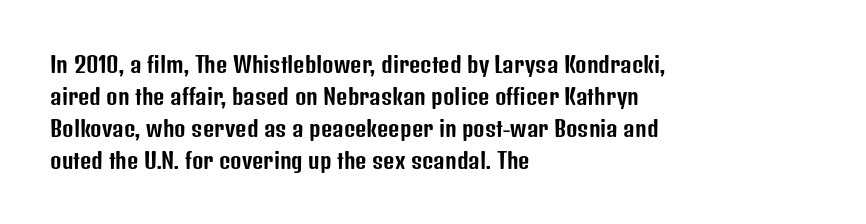
Left-aligned paragraph, ragged on the right. Rendered with straight, roman letterforms. Successive baselines arrive at the customary interval. Descenders are the only things crossing below the line. Is the letter spacing exaggerated? No — it looks like the ordinary default.
